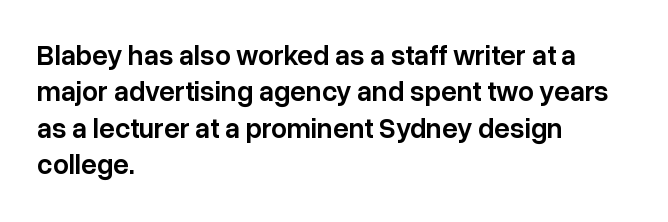
The image shows 28 px semibold sans-serif type, upright; set left-aligned, normal line spacing (1.3x), normal letter spacing, not underlined; low stroke contrast and a medium x-height.
